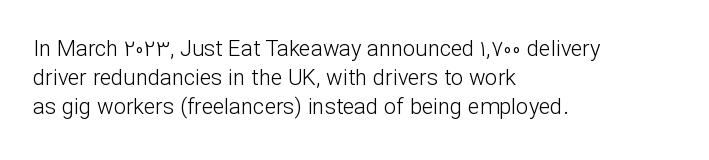
{"italic": "no", "bold": "no", "underline": "no", "align": "left", "line_spacing": "normal", "line_spacing_ratio": 1.32, "letter_spacing": "normal", "letter_spacing_em": 0.0, "glyph_px": 22}
